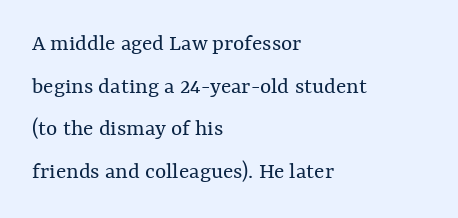
Q: Is the text bold? A: No.
Q: Is the text italic (slanted)? A: No, it is upright.
Q: Is the text underlined? A: No.
Q: How is the paragraph aligned? A: Left-aligned.
Q: Is the spacing between letters normal or unusually wide? A: Normal.
